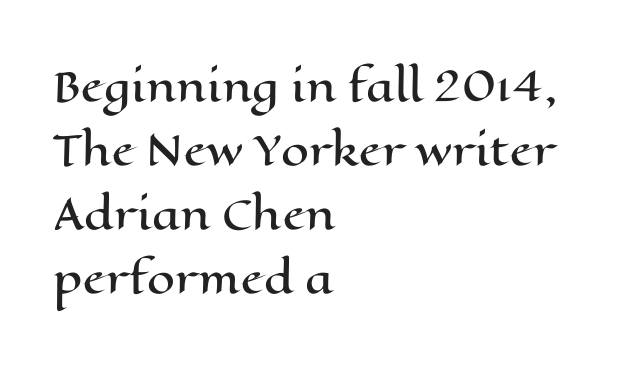
Between one letter and the next there's only the usual sliver of space. Words float on clear page, feet unadorned. The face used here is proportionally spaced, like ordinary book or web type. The rendering anchors every line to the left-hand side. Upright lettering throughout.
